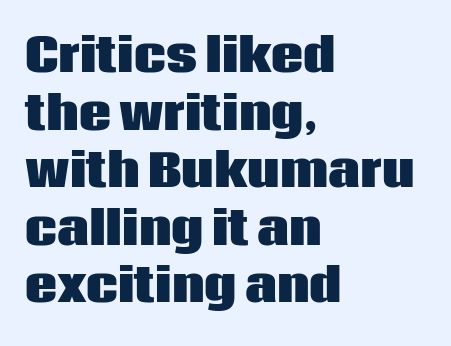
The image shows 45 px heavy sans-serif type, upright; set left-aligned, normal line spacing (1.28x), normal letter spacing, not underlined; low stroke contrast and a large x-height.
